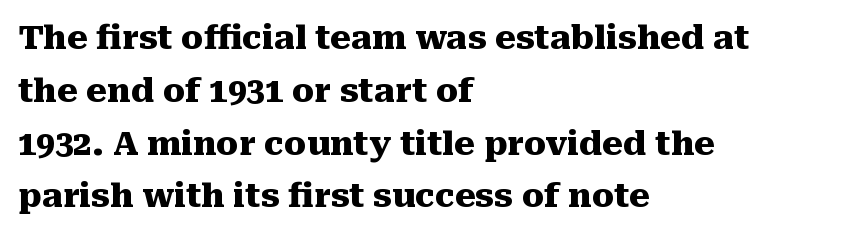
The image shows 33 px heavy serif type, upright; set left-aligned, normal line spacing (1.6x), normal letter spacing, not underlined; medium stroke contrast and a medium x-height.
